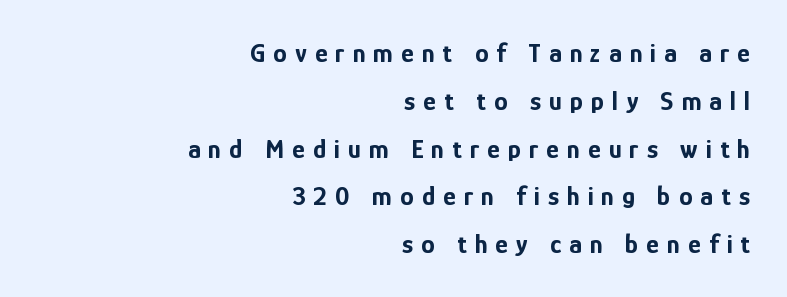
{"italic": "no", "bold": "yes", "underline": "no", "align": "right", "line_spacing_ratio": 1.77, "letter_spacing": "wide", "letter_spacing_em": 0.3, "glyph_px": 27}
